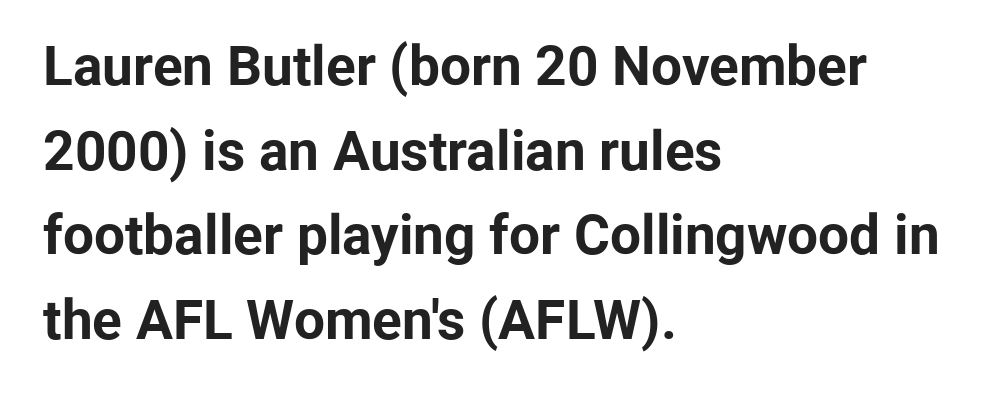
{"serif": "no", "italic": "no", "bold": "yes", "weight": "bold", "width": "normal", "stroke_contrast": "low", "x_height": "medium", "monospaced": "no", "underline": "no", "align": "left", "line_spacing": "normal", "line_spacing_ratio": 1.54, "letter_spacing": "normal", "letter_spacing_em": 0.0, "glyph_px": 55}
